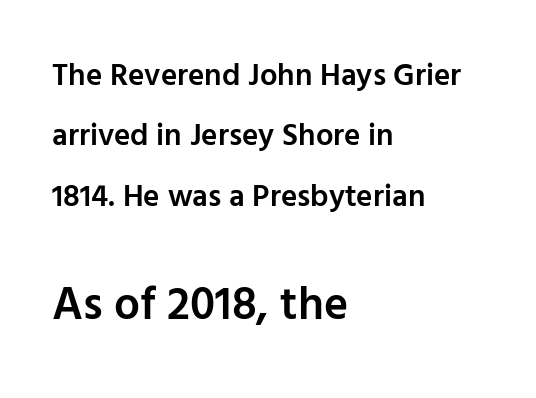
{"serif": "no", "italic": "no", "bold": "semi", "weight": "semibold", "width": "normal", "stroke_contrast": "low", "x_height": "medium", "monospaced": "no", "underline": "no", "align": "left", "line_spacing": "loose", "line_spacing_ratio": 1.95, "letter_spacing": "normal", "letter_spacing_em": 0.0, "larger_block": "second", "size_ratio": 1.48, "glyph_px": 46}
